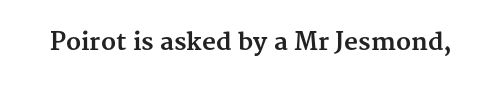
The image shows 24 px bold type, upright; set normal letter spacing, not underlined.
